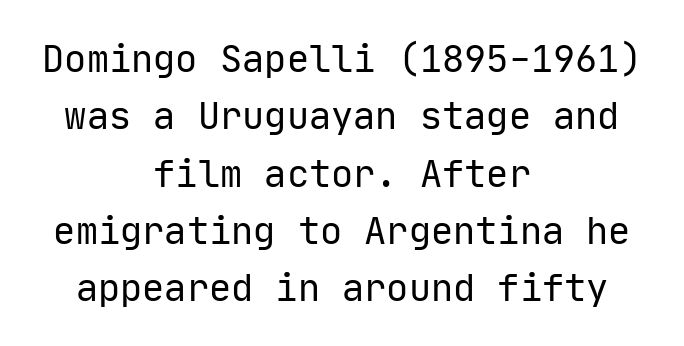
This sample has the even, mechanical cadence of fixed-width lettering. The glyphs in this specimen are sans serif. If you drew a line through each stem, it would be perfectly vertical. The font is comparable to plain body text, perhaps lighter.
